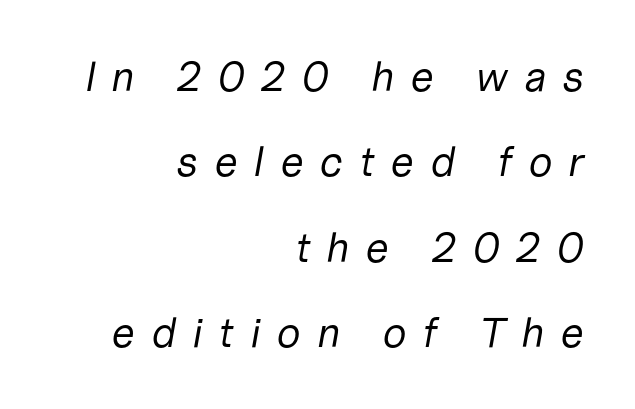
Q: Is the text bold? A: No.
Q: Is the text italic (slanted)? A: Yes, it leans right by about 10 degrees.
Q: Is the text underlined? A: No.
Q: How is the paragraph aligned? A: Right-aligned.
Q: Is the spacing between letters normal or unusually wide? A: Unusually wide.
Q: Is the spacing between lines tight, normal or loose? A: Loose.
Q: Width (condensed, normal, or wide)? A: Normal.
Q: Stroke contrast? A: Low.
Q: x-height? A: Medium.
Q: Monospaced? A: No.
